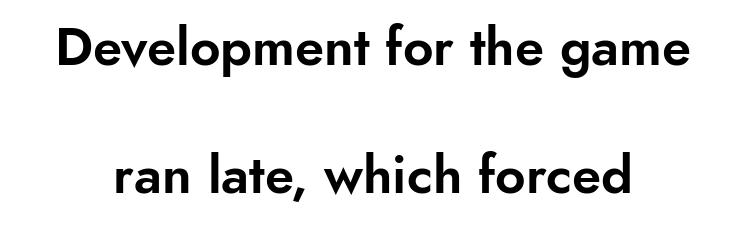
{"serif": "no", "italic": "no", "width": "normal", "stroke_contrast": "low", "x_height": "small", "monospaced": "no", "underline": "no", "align": "center", "line_spacing": "loose", "line_spacing_ratio": 2.42, "letter_spacing": "normal", "letter_spacing_em": 0.0, "glyph_px": 53}
